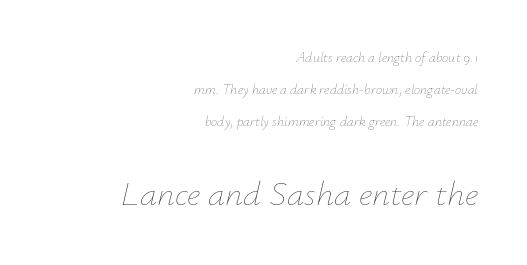
The image shows 35 px thin type, italic (leaning right); set right-aligned, loose line spacing (2.28x), normal letter spacing, not underlined; the second (bottom) block is 2.5x larger; low stroke contrast and a small x-height.
